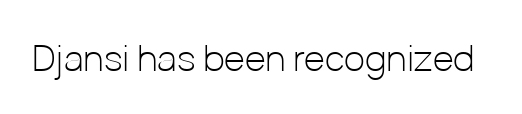
The image shows 36 px light sans-serif type, upright; set normal letter spacing, not underlined; low stroke contrast and a medium x-height.
